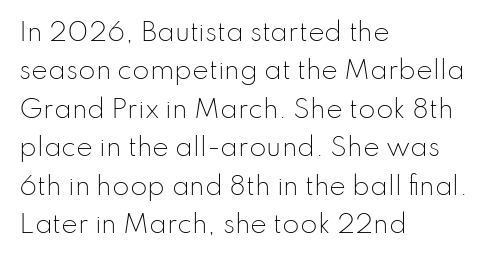
The image shows 25 px text type, upright; set left-aligned, normal line spacing (1.54x), normal letter spacing, not underlined.
